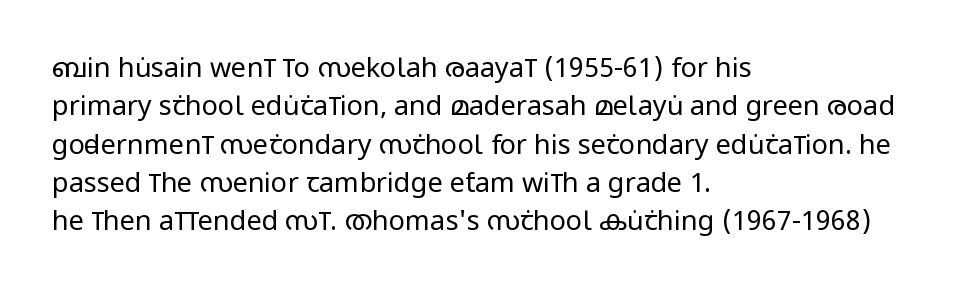
{"italic": "no", "bold": "no", "underline": "no", "align": "left", "line_spacing": "normal", "line_spacing_ratio": 1.42, "letter_spacing": "normal", "letter_spacing_em": 0.0, "glyph_px": 27}
